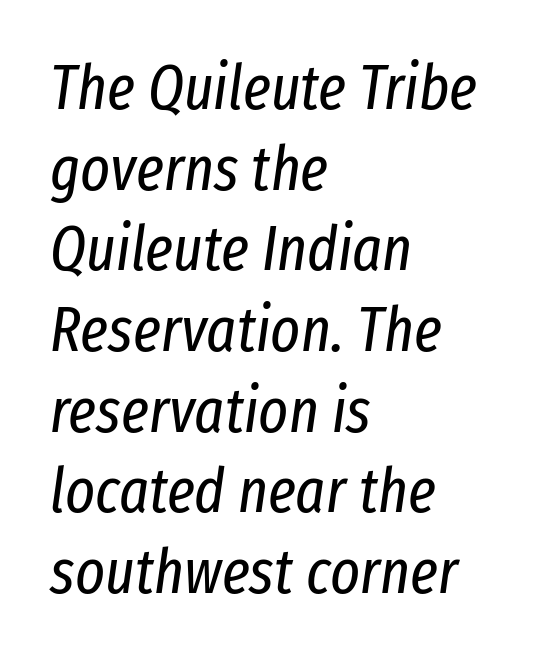
The image shows 63 px regular-weight, condensed type, italic (leaning right); set left-aligned, normal line spacing (1.28x), normal letter spacing, not underlined; low stroke contrast and a medium x-height.
